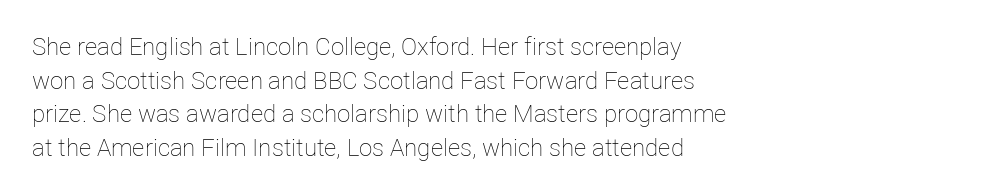
Does the copy run flush right? No — it runs flush left. Does extra space separate the letters? No, they use regular spacing. The letters look calm and open, with moderate or lighter stems. Beneath every word, the page is bare. Normally led — the rows are evenly, conventionally spaced.
